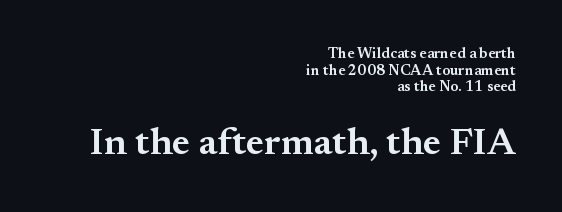
Q: Is the text bold? A: Semi-bold.
Q: Is the text italic (slanted)? A: No, it is upright.
Q: Is the typeface a serif or a sans-serif typeface? A: Serif.
Q: Is the text underlined? A: No.
Q: How is the paragraph aligned? A: Right-aligned.
Q: Is the spacing between letters normal or unusually wide? A: Normal.
Q: Is the spacing between lines tight, normal or loose? A: Tight.
Q: Which block of text is set in a larger size, the first (top) or the second (bottom)? A: The second (bottom) one.
Q: Width (condensed, normal, or wide)? A: Normal.
Q: Stroke contrast? A: Medium.
Q: x-height? A: Small.
Q: Monospaced? A: No.
